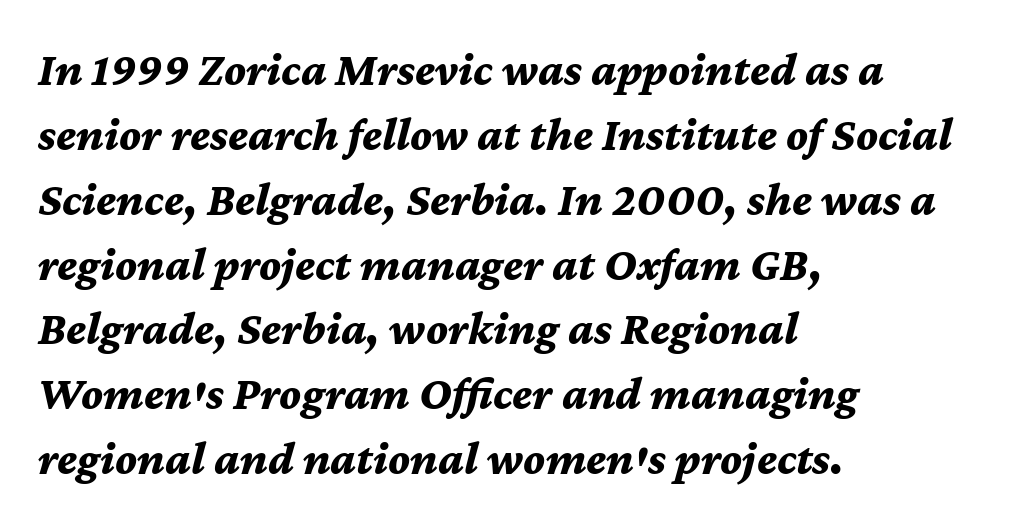
Q: Is the text bold? A: Yes.
Q: Is the text italic (slanted)? A: Yes, it leans right by about 12 degrees.
Q: Is the text underlined? A: No.
Q: How is the paragraph aligned? A: Left-aligned.
Q: Is the spacing between letters normal or unusually wide? A: Normal.
Q: Is the spacing between lines tight, normal or loose? A: Normal.
Q: Width (condensed, normal, or wide)? A: Normal.
Q: Stroke contrast? A: Medium.
Q: x-height? A: Medium.
Q: Monospaced? A: No.
